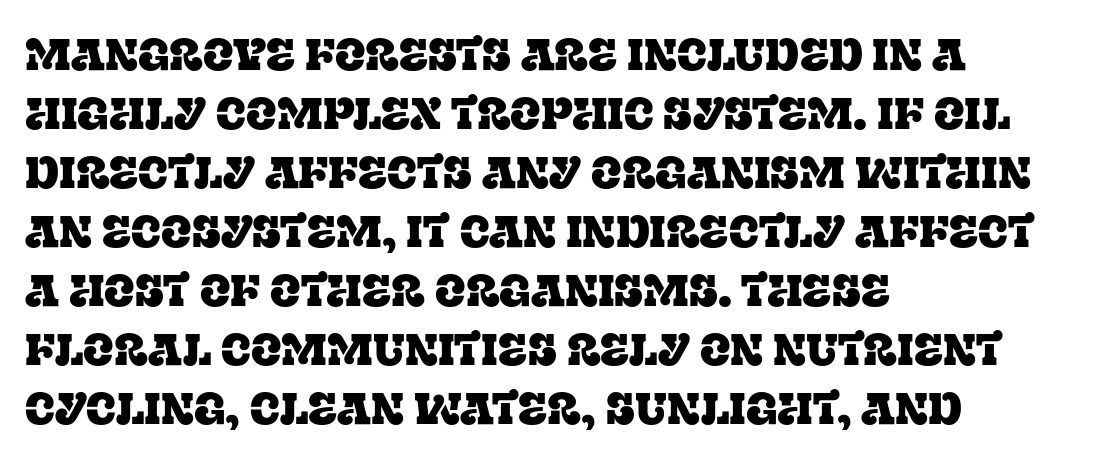
Q: Is the text italic (slanted)? A: No, it is upright.
Q: Is the typeface a serif or a sans-serif typeface? A: Serif.
Q: Is the text underlined? A: No.
Q: How is the paragraph aligned? A: Left-aligned.
Q: Is the spacing between letters normal or unusually wide? A: Normal.
Q: Is the spacing between lines tight, normal or loose? A: Normal.
Q: Width (condensed, normal, or wide)? A: Normal.
Q: Stroke contrast? A: Low.
Q: x-height? A: Large.
Q: Monospaced? A: No.
